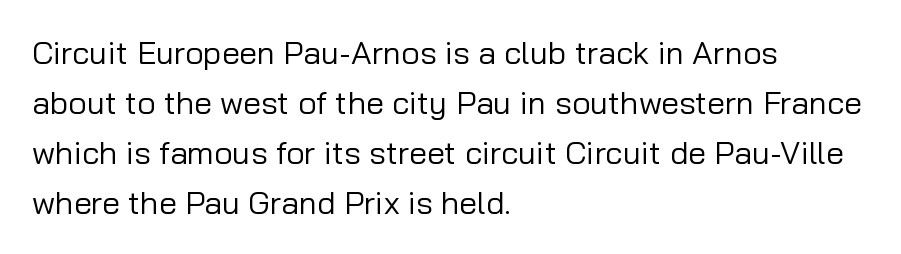
{"serif": "no", "italic": "no", "bold": "no", "weight": "regular", "width": "normal", "stroke_contrast": "low", "x_height": "medium", "monospaced": "no", "underline": "no", "align": "left", "line_spacing": "normal", "line_spacing_ratio": 1.56, "letter_spacing": "normal", "letter_spacing_em": 0.0, "glyph_px": 32}
